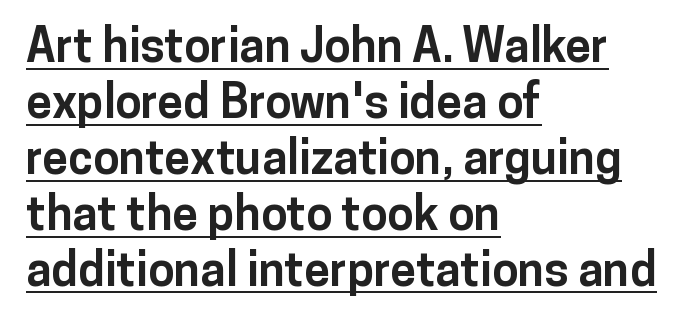
{"serif": "no", "italic": "no", "bold": "yes", "weight": "bold", "width": "normal", "stroke_contrast": "low", "x_height": "medium", "monospaced": "no", "underline": "yes", "align": "left", "line_spacing_ratio": 1.19, "letter_spacing": "normal", "letter_spacing_em": 0.0, "glyph_px": 47}
